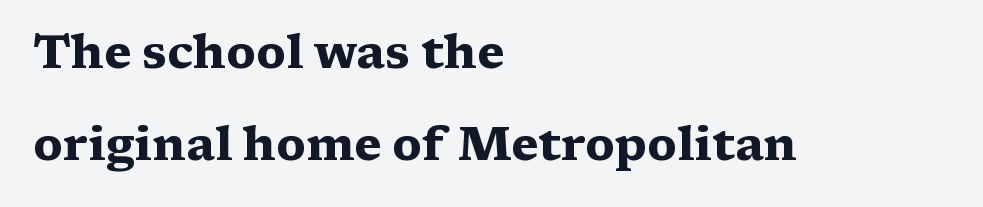
Set as a true bold cut, around the 700 mark. These lines are rendered in a variable-pitch font. The type is set solid horizontally, with unmodified tracking. This rendering uses left alignment, leaving the right contour irregular. The designer went with a serif here, giving each stem small feet. Upright lettering throughout.
